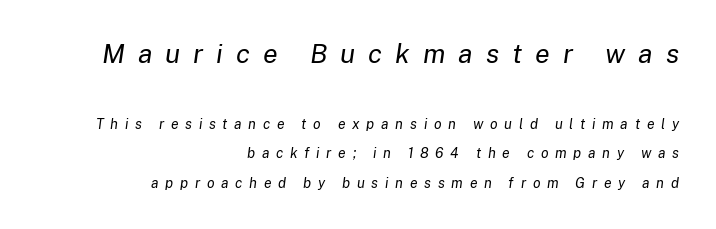
Q: Is the text bold? A: No.
Q: Is the text italic (slanted)? A: Yes, it leans right by about 8 degrees.
Q: Is the text underlined? A: No.
Q: How is the paragraph aligned? A: Right-aligned.
Q: Is the spacing between letters normal or unusually wide? A: Unusually wide.
Q: Is the spacing between lines tight, normal or loose? A: Loose.
Q: Which block of text is set in a larger size, the first (top) or the second (bottom)? A: The first (top) one.
